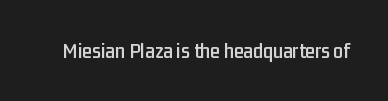
{"italic": "no", "underline": "no", "letter_spacing": "normal", "letter_spacing_em": 0.0, "glyph_px": 22}
